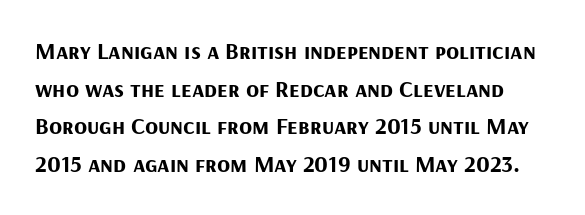
The image shows 24 px bold type, upright; set normal line spacing (1.57x), normal letter spacing, not underlined.
